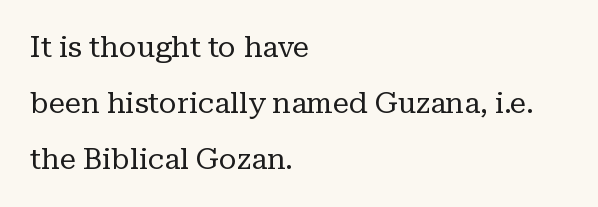
The image shows 29 px regular-weight serif type, upright; set left-aligned, loose line spacing (1.93x), normal letter spacing, not underlined; low stroke contrast and a medium x-height.
